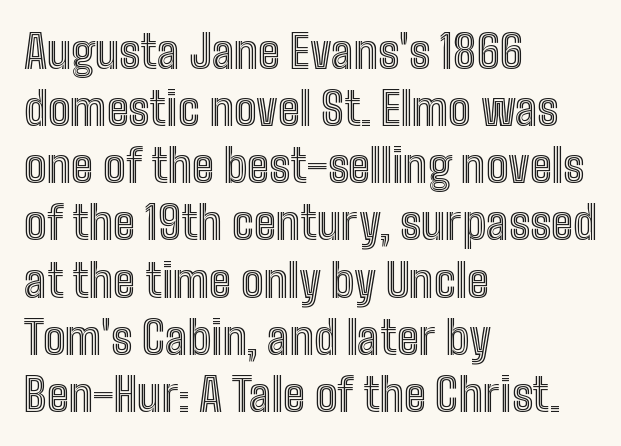
Nope, not italic — everything's standing straight. Each letter keeps its own natural width here, so spacing adapts to shape. Has an underline been added? It has not. The designer left line spacing at the default. The setting favours the left margin, as ordinary paragraphs usually do.
